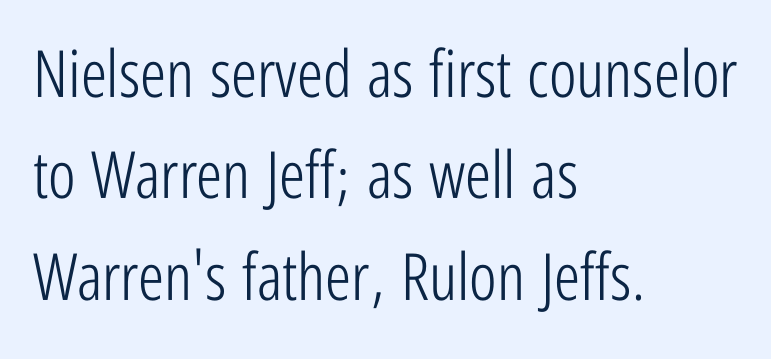
The image shows 65 px light, condensed sans-serif type, upright; set left-aligned, normal line spacing (1.56x), normal letter spacing, not underlined; low stroke contrast and a medium x-height.
